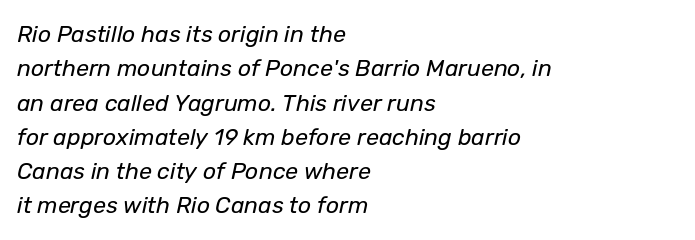
This sample keeps an unexceptional amount of space between lines. The passage shown is not bold in any degree. If you drew a ruler down the left edge, every line would touch it. Glance below the letters and you will spot only blank space.
